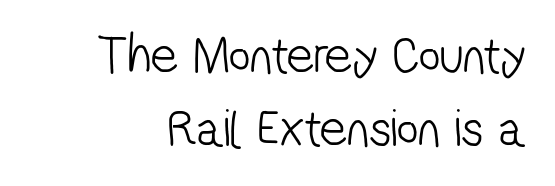
{"serif": "no", "bold": "no", "weight": "light", "width": "condensed", "stroke_contrast": "low", "x_height": "medium", "monospaced": "no", "underline": "no", "line_spacing": "normal", "line_spacing_ratio": 1.38, "letter_spacing": "normal", "letter_spacing_em": 0.0, "glyph_px": 53}
